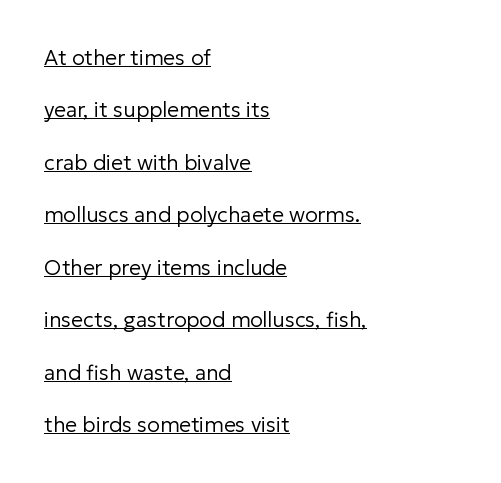
{"italic": "no", "bold": "no", "underline": "yes", "align": "left", "line_spacing": "loose", "line_spacing_ratio": 2.5, "letter_spacing": "normal", "letter_spacing_em": 0.0, "glyph_px": 21}
